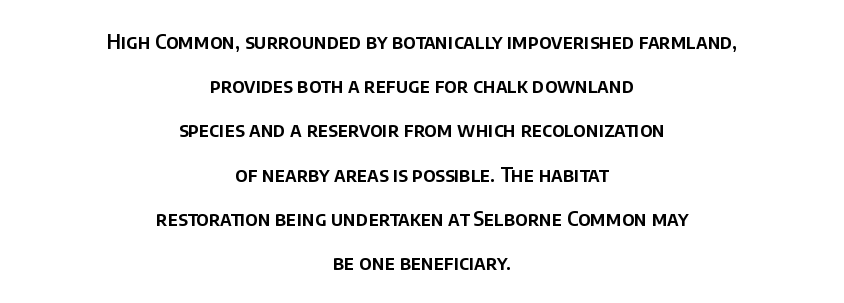
{"italic": "no", "underline": "no", "align": "center", "line_spacing": "loose", "line_spacing_ratio": 2.21, "letter_spacing": "normal", "letter_spacing_em": 0.0, "glyph_px": 20}
